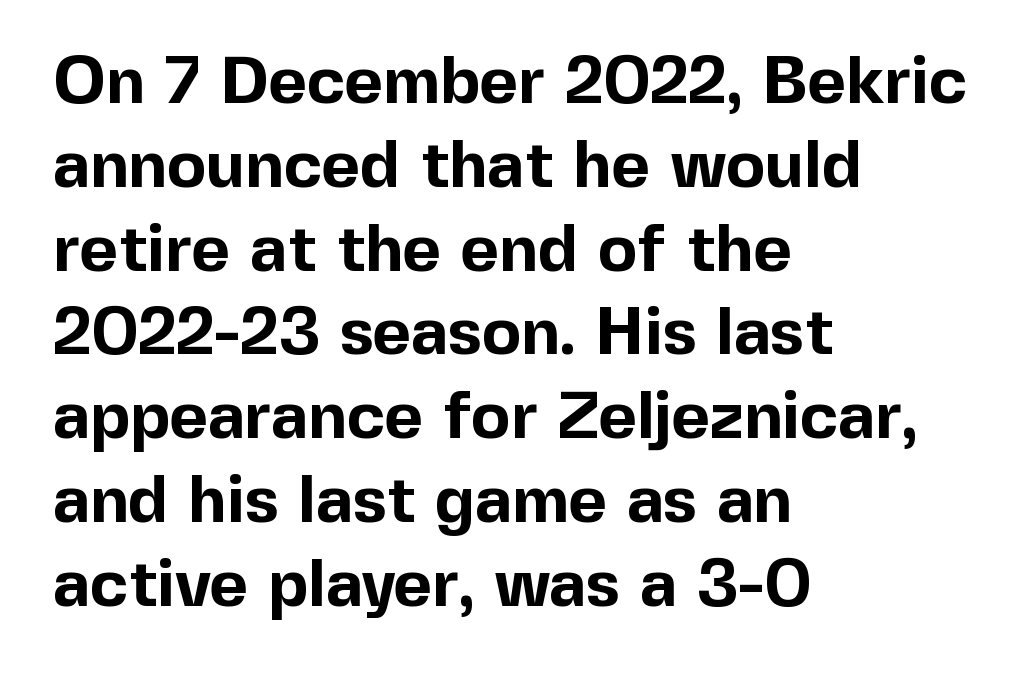
The image shows 66 px bold sans-serif type, upright; set left-aligned, normal line spacing (1.27x), normal letter spacing, not underlined; a medium x-height.
